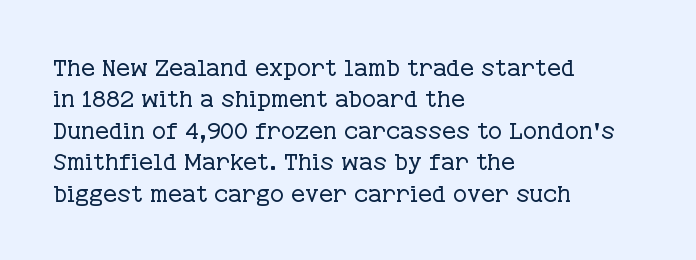
{"italic": "no", "bold": "no", "underline": "no", "align": "left", "line_spacing": "normal", "line_spacing_ratio": 1.31, "letter_spacing": "normal", "letter_spacing_em": 0.0, "glyph_px": 24}
